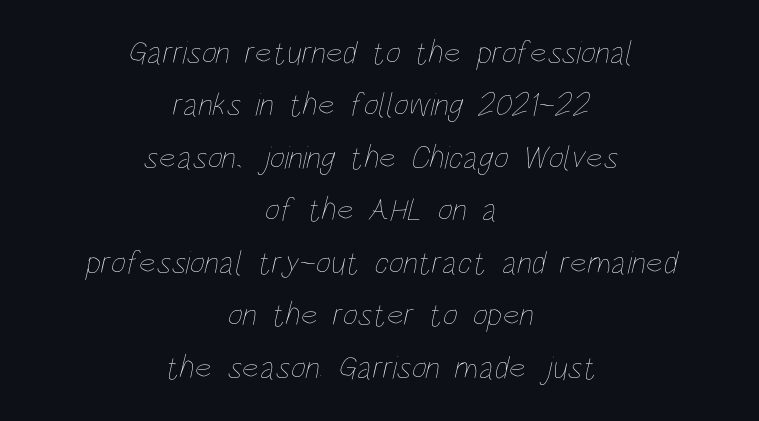
Q: Is the text bold? A: No.
Q: Is the text underlined? A: No.
Q: How is the paragraph aligned? A: Centered.
Q: Is the spacing between letters normal or unusually wide? A: Normal.
Q: Is the spacing between lines tight, normal or loose? A: Normal.
Q: Width (condensed, normal, or wide)? A: Condensed.
Q: Stroke contrast? A: Low.
Q: x-height? A: Large.
Q: Monospaced? A: No.
